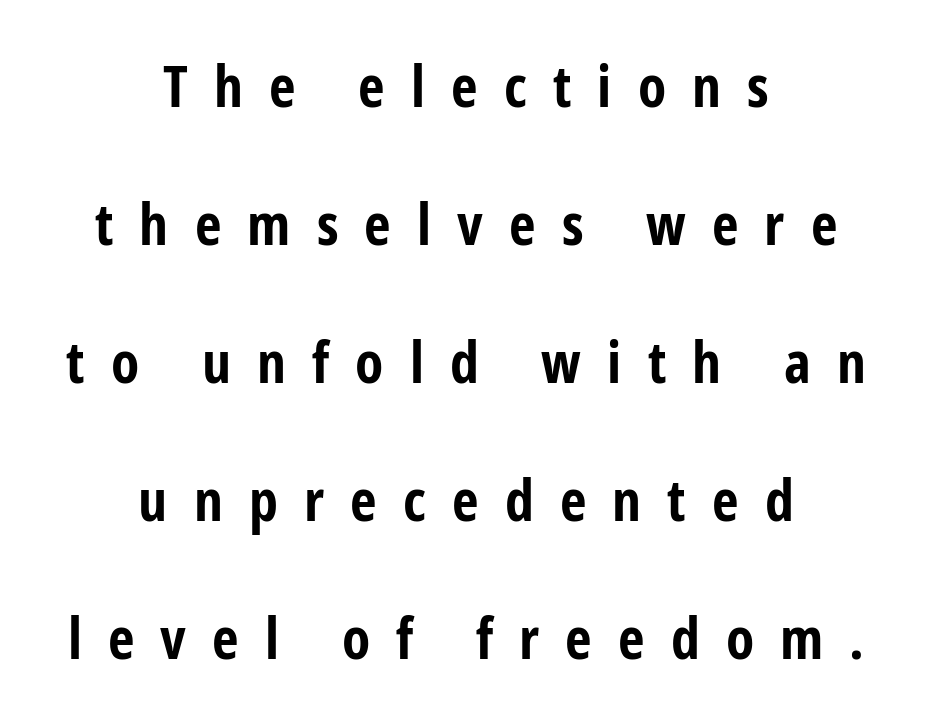
Q: Is the text bold? A: Yes.
Q: Is the text italic (slanted)? A: No, it is upright.
Q: Is the typeface a serif or a sans-serif typeface? A: Sans-serif.
Q: Is the text underlined? A: No.
Q: How is the paragraph aligned? A: Centered.
Q: Is the spacing between letters normal or unusually wide? A: Unusually wide.
Q: Is the spacing between lines tight, normal or loose? A: Loose.
Q: Width (condensed, normal, or wide)? A: Condensed.
Q: Stroke contrast? A: Low.
Q: x-height? A: Medium.
Q: Monospaced? A: No.
